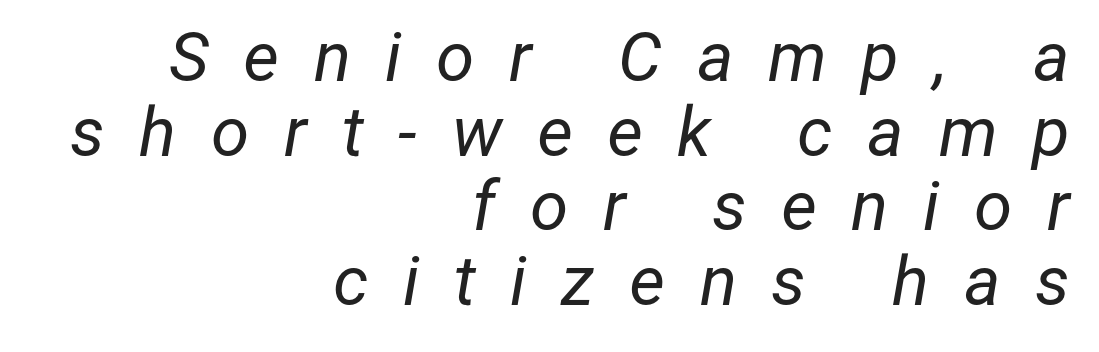
Q: Is the text bold? A: No.
Q: Is the text italic (slanted)? A: Yes, it leans right by about 12 degrees.
Q: Is the text underlined? A: No.
Q: How is the paragraph aligned? A: Right-aligned.
Q: Is the spacing between letters normal or unusually wide? A: Unusually wide.
Q: Is the spacing between lines tight, normal or loose? A: Tight.
Q: Width (condensed, normal, or wide)? A: Normal.
Q: Stroke contrast? A: Low.
Q: x-height? A: Medium.
Q: Monospaced? A: No.
